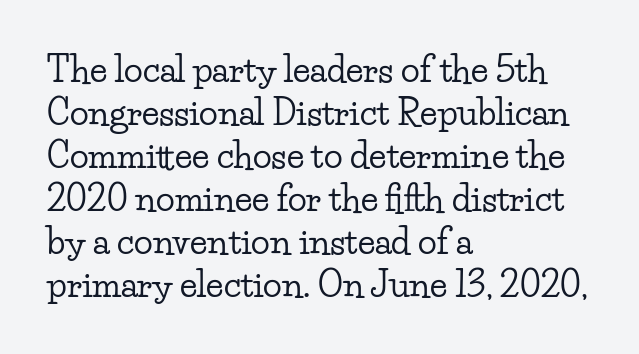
Q: Is the text italic (slanted)? A: No, it is upright.
Q: Is the typeface a serif or a sans-serif typeface? A: Serif.
Q: Is the text underlined? A: No.
Q: How is the paragraph aligned? A: Left-aligned.
Q: Is the spacing between letters normal or unusually wide? A: Normal.
Q: Width (condensed, normal, or wide)? A: Wide.
Q: Stroke contrast? A: Low.
Q: x-height? A: Small.
Q: Monospaced? A: No.
